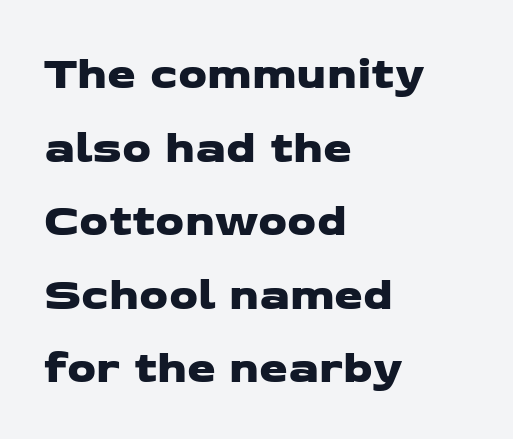
What kind of face is this? One without serifs — a sans. Short note: letters normally spaced. Horizontal bands of white between lines are of average thickness. Character widths vary here, with narrow letters taking less room than wide ones. The baseline area is clear.
